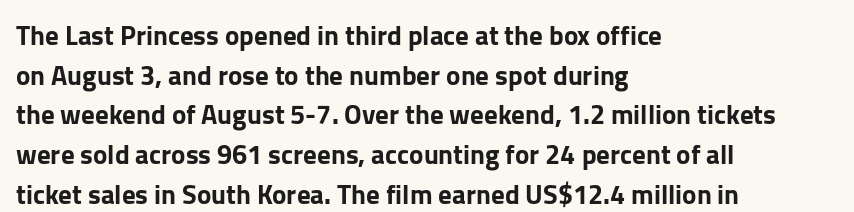
Reading down the column, the eye jumps a familiar distance to each next line. The gaps between neighbouring characters are ordinary and unremarkable. Every character sits straight up, as roman type does. These lines stack with their left ends in a neat column. Bare-footed words on every line.
